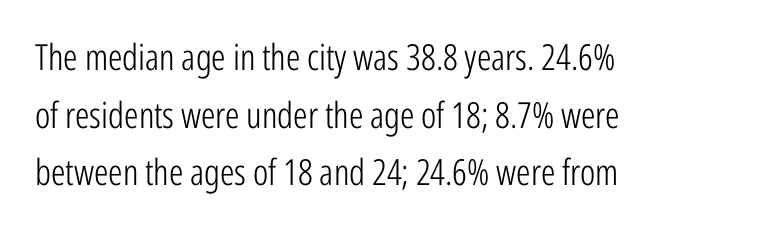
No chunkiness to these letters — they're not bold. The paragraph has a hard left edge and a soft right edge. Regular leading. Proportional: the letters do not fall into vertical columns. Underline: absent. These lines were composed using upright roman letters.
